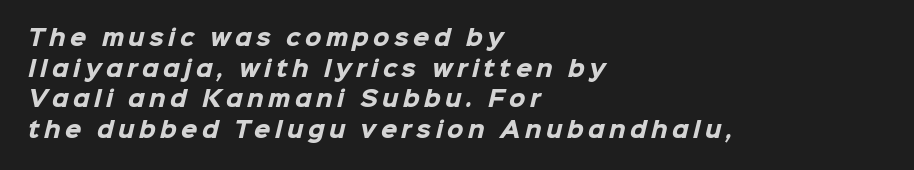
The image shows 21 px bold type; set left-aligned, normal line spacing (1.46x), unusually wide letter spacing (+0.21 em), not underlined.
